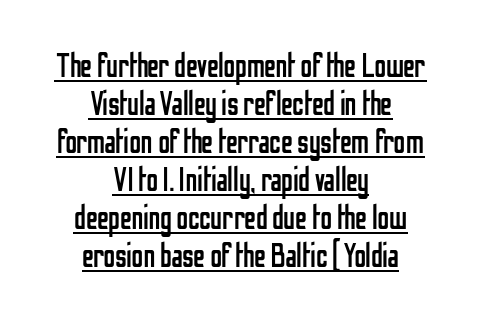
The passage shown is underscored from start to finish. One-word summary of the alignment: center. A typesetter would call this leading minimal, almost set solid. Does the type have serifs? No, each stem ends abruptly. Vertical stems look standard width or narrower in stroke. The face used here is proportionally spaced, like ordinary book or web type.
